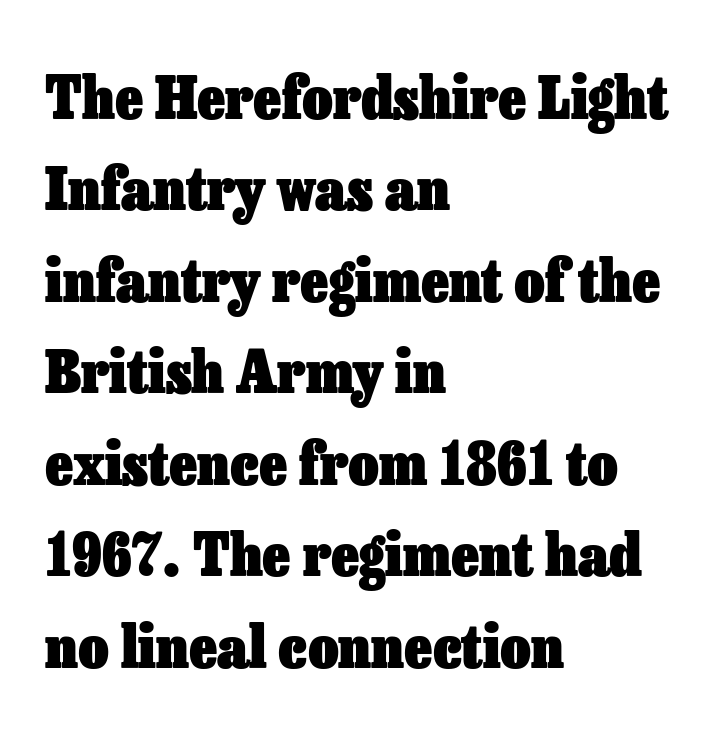
{"italic": "no", "bold": "yes", "weight": "heavy", "width": "normal", "stroke_contrast": "low", "x_height": "medium", "monospaced": "no", "underline": "no", "align": "left", "line_spacing": "normal", "line_spacing_ratio": 1.55, "letter_spacing": "normal", "letter_spacing_em": 0.0, "glyph_px": 59}
